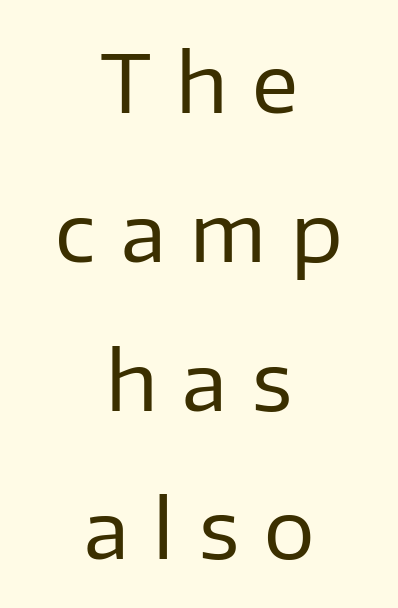
When letters stand straight like this, we call the style roman or upright. The typesetting does not lean heavy: it is not bold. Lines of text with bare space underneath. Leftover space on each line is divided equally before and after the words.
